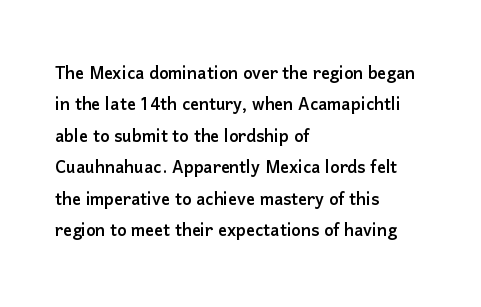
Quick note: underline off. Interline gaps are of average width in this sample. Notice how the stems are strictly vertical — no italics here. How are the letters spaced? Ordinarily, with no added tracking. The lines are quadded left.
